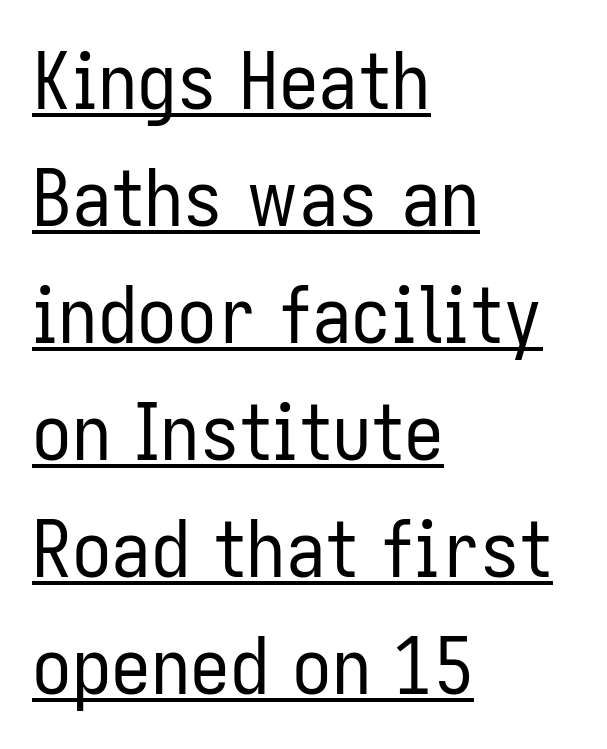
Classification — sans serif. Caption: face not bold, strokes unweighted. The type is set solid horizontally, with unmodified tracking. In terms of leading, this rendering sits right in the middle. You can tell it's not italic because the verticals are truly vertical.
